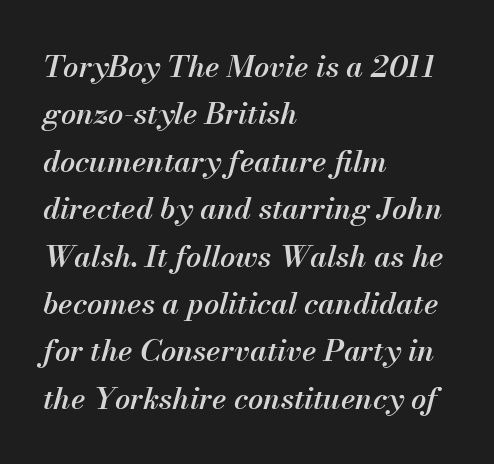
Q: Is the text bold? A: Semi-bold.
Q: Is the text italic (slanted)? A: Yes, it leans right by about 13 degrees.
Q: Is the text underlined? A: No.
Q: How is the paragraph aligned? A: Left-aligned.
Q: Is the spacing between letters normal or unusually wide? A: Normal.
Q: Is the spacing between lines tight, normal or loose? A: Normal.
Q: Width (condensed, normal, or wide)? A: Normal.
Q: Stroke contrast? A: Medium.
Q: x-height? A: Small.
Q: Monospaced? A: No.
